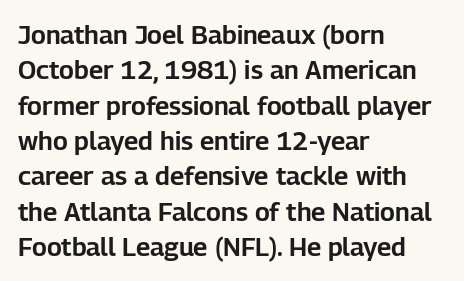
The image shows 26 px text type, upright; set left-aligned, normal line spacing (1.36x), normal letter spacing, not underlined.
